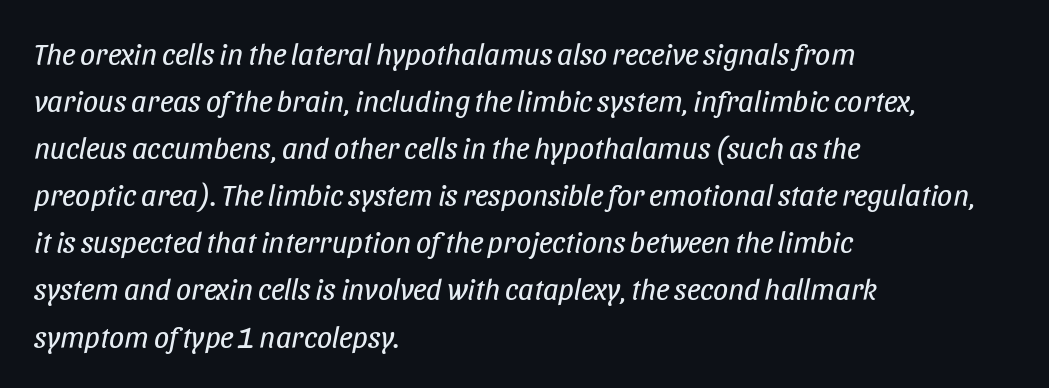
Rule under the text: the space is simply empty. The passage shown is typed in a proportional face where columns would drift. Leading matches the norm, producing a regular column. Nothing unusual about the tracking: characters are spaced as the font intends. Which margin do the lines hug? The left one — the right edge is uneven. Designer's note — italics engaged.
